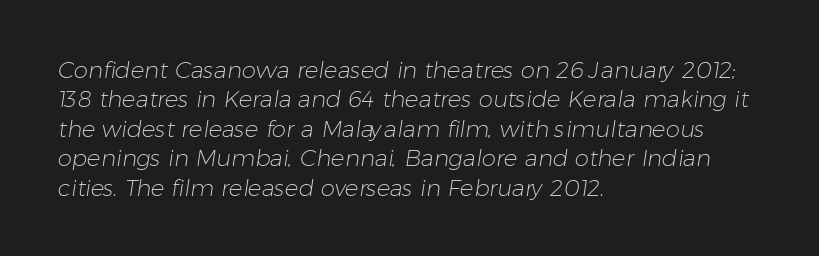
In terms of leading, this rendering sits right in the middle. The baseline area is clear. Tracking here is standard; glyphs follow each other at the usual distance. Weight class: somewhere from thin through regular. The paragraph shown leans on its left margin.
